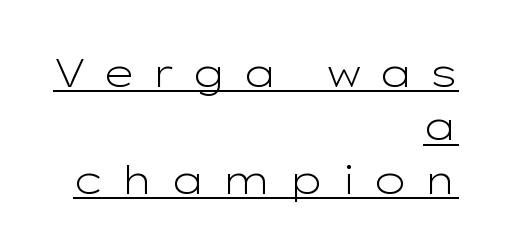
No italicization has been applied; the sample stays upright. In CSS terms this would be text-align: right. Observe the wide spacing: letters keep a clear distance from each other. Students, observe the line beneath the letters — that is underlining. The letterforms sit at book weight or below. Is this a fixed-width face? No — the glyphs have proportional, varying widths.
